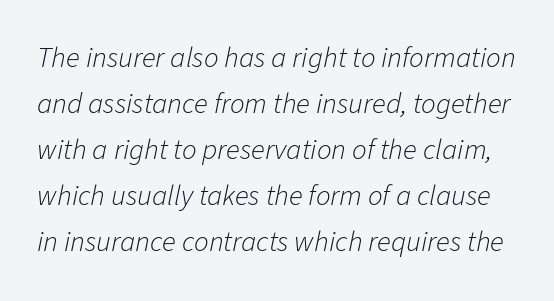
It's the slanting kind of type. Here the designer chose a conventional face with non-uniform glyph widths. Regular leading. Nobody touched the tracking dial on this one. A bare baseline throughout the passage.
